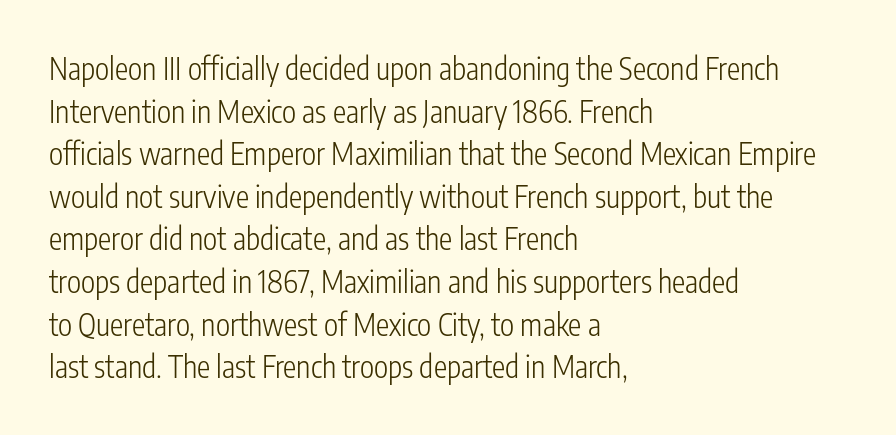
The image shows 30 px light, condensed sans-serif type, upright; set left-aligned, normal line spacing (1.42x), normal letter spacing, not underlined; low stroke contrast and a medium x-height.
